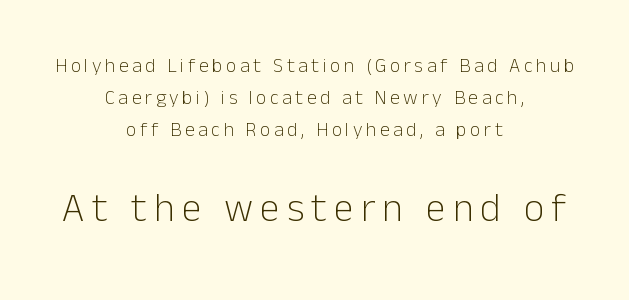
Q: Is the text bold? A: No.
Q: Is the text italic (slanted)? A: No, it is upright.
Q: Is the typeface a serif or a sans-serif typeface? A: Sans-serif.
Q: Is the text underlined? A: No.
Q: How is the paragraph aligned? A: Centered.
Q: Is the spacing between lines tight, normal or loose? A: Normal.
Q: Which block of text is set in a larger size, the first (top) or the second (bottom)? A: The second (bottom) one.
Q: Width (condensed, normal, or wide)? A: Normal.
Q: Stroke contrast? A: Low.
Q: x-height? A: Medium.
Q: Monospaced? A: No.
